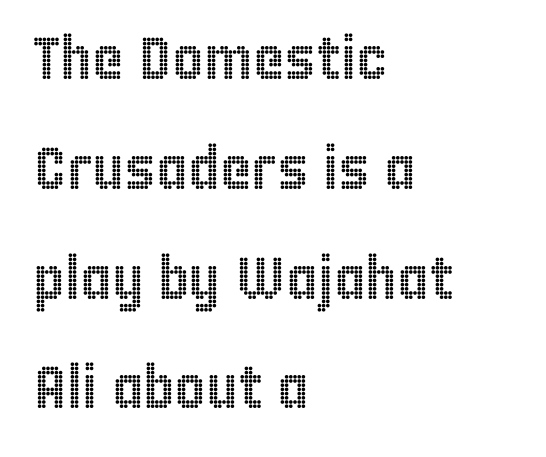
The image shows 60 px condensed type, upright; set left-aligned, line spacing 1.83x, normal letter spacing, not underlined; a large x-height.
